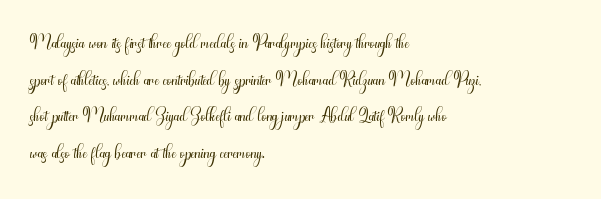
Reading down the block, your eye returns to a fixed left position each line. The strip under each line holds only bare page. Bold? No — there's no thickening of the strokes. Line spacing here is normal. Glyph-to-glyph distance matches everyday printed text.
